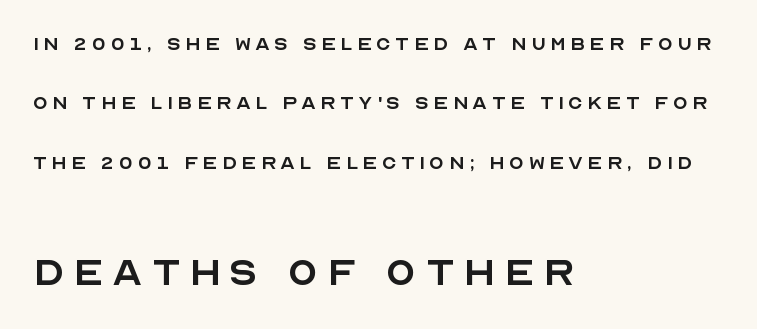
{"serif": "no", "italic": "no", "bold": "no", "weight": "regular", "width": "normal", "x_height": "large", "monospaced": "no", "underline": "no", "align": "left", "line_spacing": "loose", "line_spacing_ratio": 2.47, "larger_block": "second", "size_ratio": 2.04, "glyph_px": 49}
